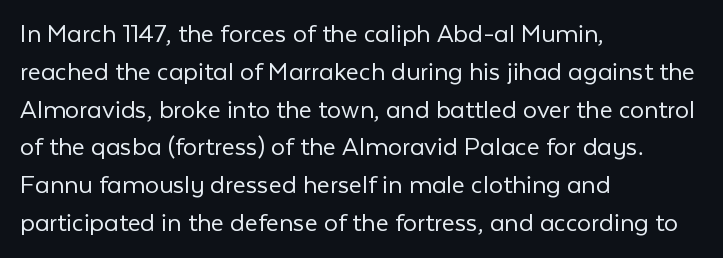
The image shows 28 px light sans-serif type, upright; set left-aligned, normal line spacing (1.35x), normal letter spacing, not underlined; low stroke contrast and a medium x-height.
